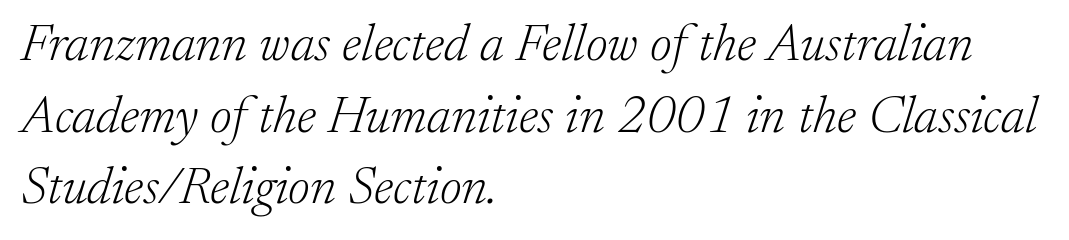
The image shows 53 px light serif type, italic (leaning right); set left-aligned, normal line spacing (1.35x), normal letter spacing, not underlined; low stroke contrast and a small x-height.
